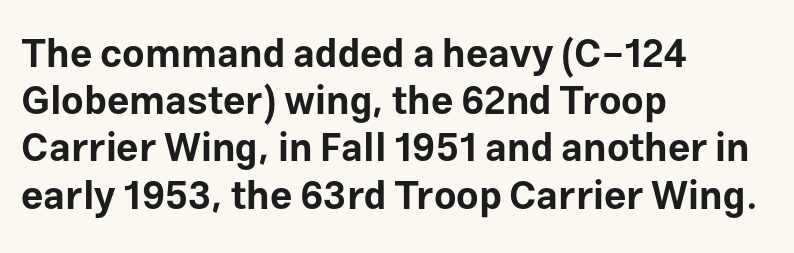
The image shows 39 px bold sans-serif type, upright; set left-aligned, line spacing 1.21x, normal letter spacing, not underlined; low stroke contrast and a medium x-height.
